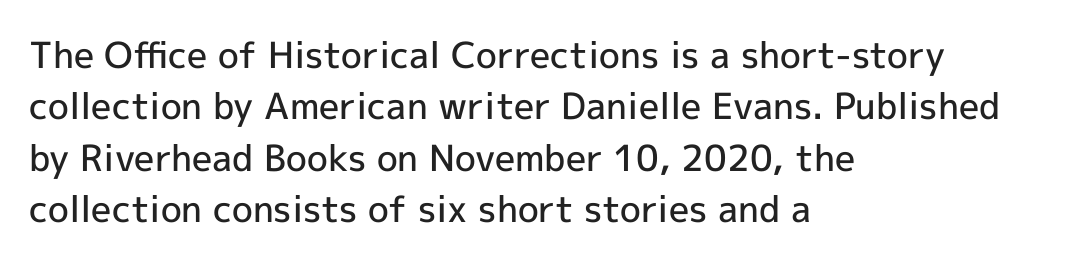
Q: Is the text bold? A: Semi-bold.
Q: Is the text italic (slanted)? A: No, it is upright.
Q: Is the typeface a serif or a sans-serif typeface? A: Sans-serif.
Q: Is the text underlined? A: No.
Q: How is the paragraph aligned? A: Left-aligned.
Q: Is the spacing between letters normal or unusually wide? A: Normal.
Q: Is the spacing between lines tight, normal or loose? A: Normal.
Q: Width (condensed, normal, or wide)? A: Normal.
Q: x-height? A: Medium.
Q: Monospaced? A: No.
